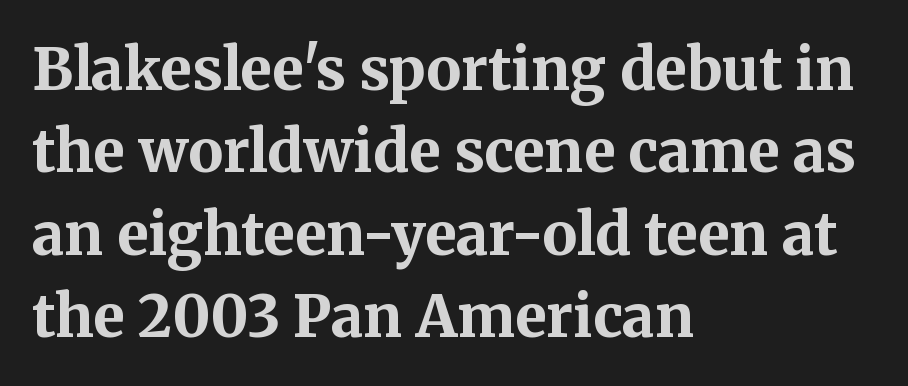
{"serif": "yes", "italic": "no", "bold": "yes", "weight": "bold", "width": "normal", "stroke_contrast": "medium", "x_height": "medium", "monospaced": "no", "underline": "no", "align": "left", "line_spacing": "normal", "line_spacing_ratio": 1.42, "letter_spacing": "normal", "letter_spacing_em": 0.0, "glyph_px": 58}
